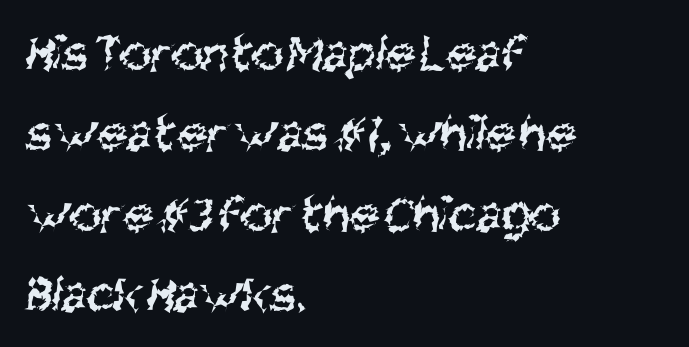
The image shows 54 px regular-weight, condensed sans-serif type; set left-aligned, normal line spacing (1.49x), normal letter spacing, not underlined; medium stroke contrast and a large x-height.
